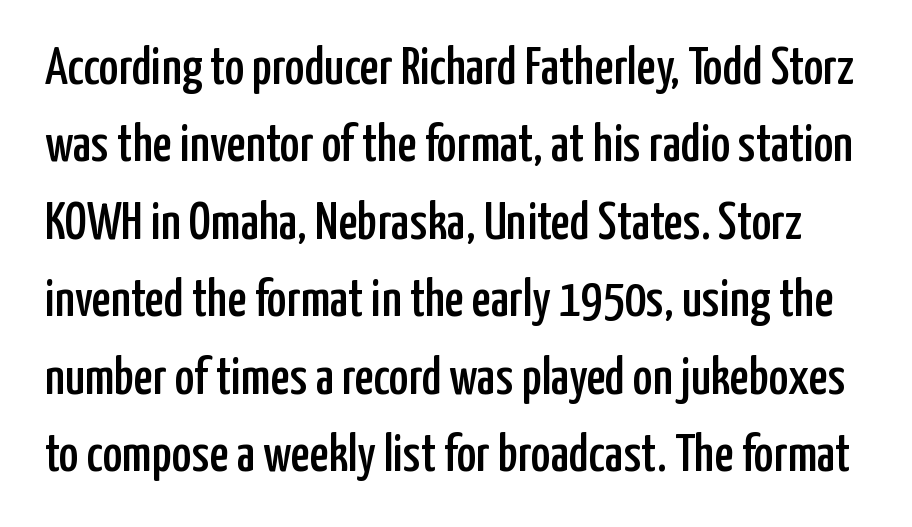
The image shows 53 px condensed sans-serif type, upright; set normal line spacing (1.46x), normal letter spacing, not underlined; low stroke contrast and a medium x-height.
